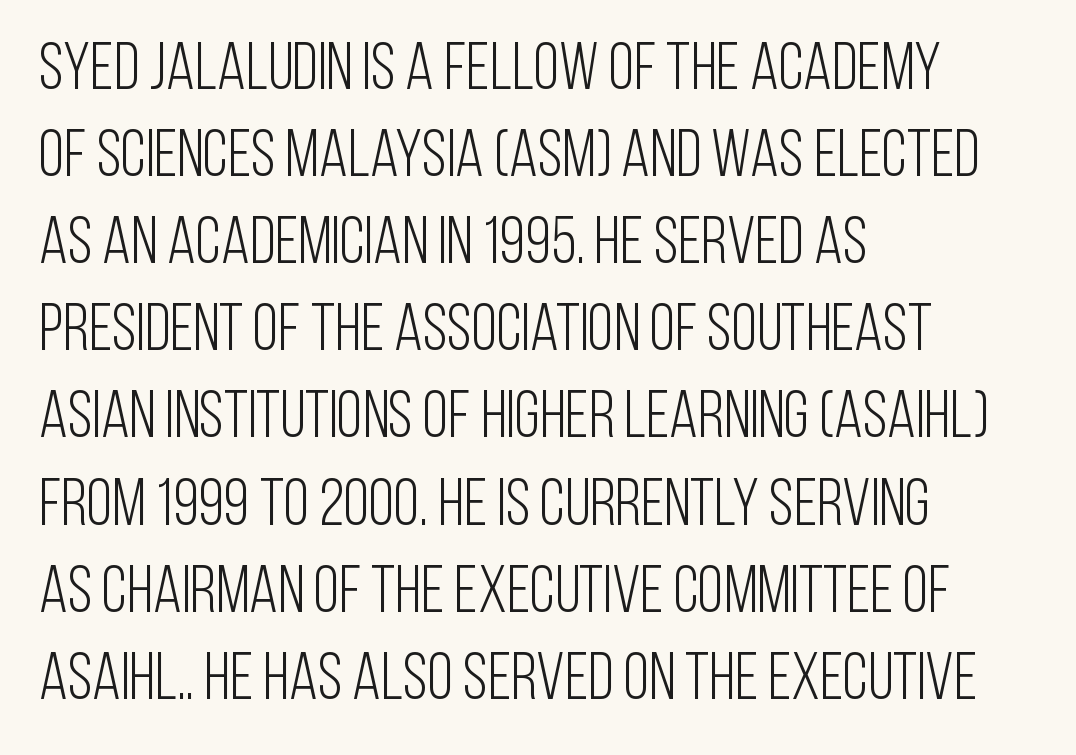
{"serif": "no", "italic": "no", "bold": "no", "weight": "light", "width": "condensed", "stroke_contrast": "low", "x_height": "large", "monospaced": "no", "underline": "no", "align": "left", "line_spacing": "normal", "line_spacing_ratio": 1.32, "letter_spacing": "normal", "letter_spacing_em": 0.0, "glyph_px": 66}
